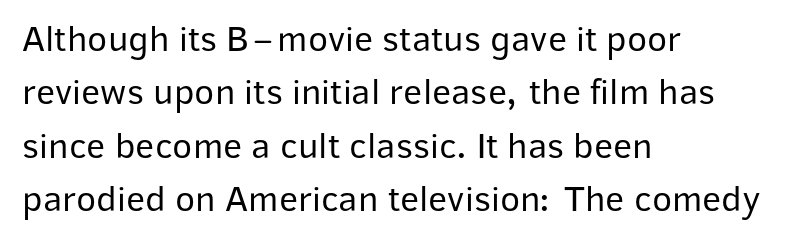
Q: Is the text bold? A: No.
Q: Is the text italic (slanted)? A: No, it is upright.
Q: Is the typeface a serif or a sans-serif typeface? A: Sans-serif.
Q: Is the text underlined? A: No.
Q: How is the paragraph aligned? A: Left-aligned.
Q: Is the spacing between letters normal or unusually wide? A: Normal.
Q: Is the spacing between lines tight, normal or loose? A: Normal.
Q: Width (condensed, normal, or wide)? A: Normal.
Q: Stroke contrast? A: Low.
Q: x-height? A: Medium.
Q: Monospaced? A: No.
